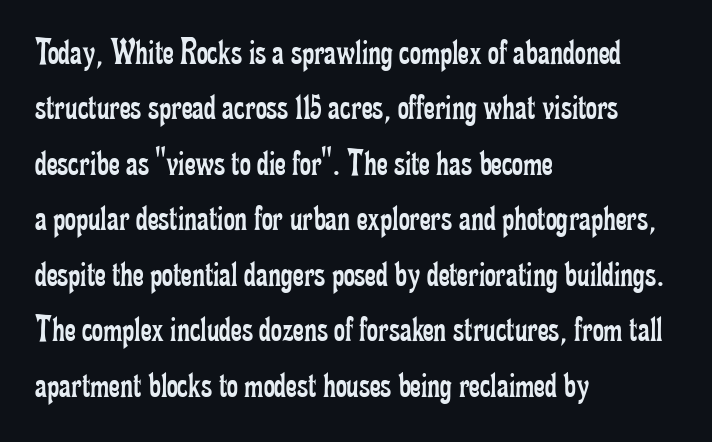
{"serif": "yes", "italic": "no", "bold": "no", "weight": "regular", "width": "condensed", "stroke_contrast": "low", "x_height": "small", "monospaced": "no", "underline": "no", "align": "left", "line_spacing": "normal", "line_spacing_ratio": 1.46, "letter_spacing": "normal", "letter_spacing_em": 0.0, "glyph_px": 38}
